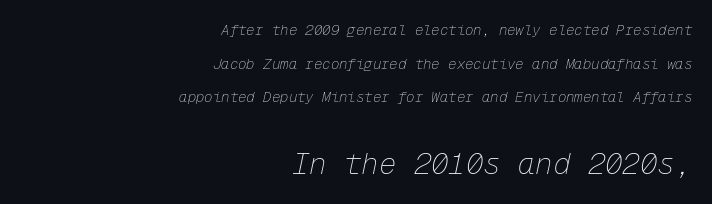
{"italic": "yes", "lean": "right", "slant_degrees": 12, "bold": "no", "weight": "thin", "width": "normal", "stroke_contrast": "low", "x_height": "medium", "monospaced": "yes", "underline": "no", "align": "right", "line_spacing": "loose", "line_spacing_ratio": 2.41, "letter_spacing": "normal", "letter_spacing_em": 0.0, "larger_block": "second", "size_ratio": 2.07, "glyph_px": 29}
